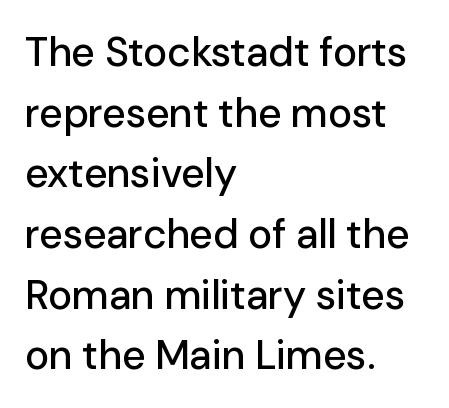
A roman cut, with each character standing at attention. Nothing sits at the stroke ends, so this counts as sans-serif. Just letters on the line, the space beneath them empty. Evenly set lines give the paragraph a standard silhouette. Left-aligned paragraph, ragged on the right. Compared with typical body copy, the letter spacing here is the same.
